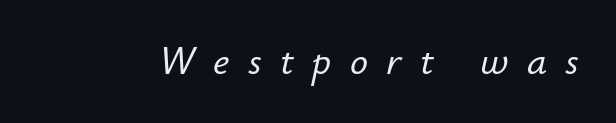
Q: Is the text italic (slanted)? A: Yes, it leans right by about 12 degrees.
Q: Is the text underlined? A: No.
Q: Is the spacing between letters normal or unusually wide? A: Unusually wide.
Q: Width (condensed, normal, or wide)? A: Normal.
Q: Stroke contrast? A: Low.
Q: x-height? A: Small.
Q: Monospaced? A: No.
